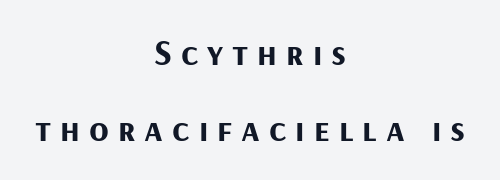
Q: Is the text bold? A: Yes.
Q: Is the text italic (slanted)? A: No, it is upright.
Q: Is the typeface a serif or a sans-serif typeface? A: Sans-serif.
Q: Is the text underlined? A: No.
Q: How is the paragraph aligned? A: Centered.
Q: Is the spacing between letters normal or unusually wide? A: Unusually wide.
Q: Is the spacing between lines tight, normal or loose? A: Loose.
Q: Width (condensed, normal, or wide)? A: Normal.
Q: Stroke contrast? A: Medium.
Q: x-height? A: Medium.
Q: Monospaced? A: No.
